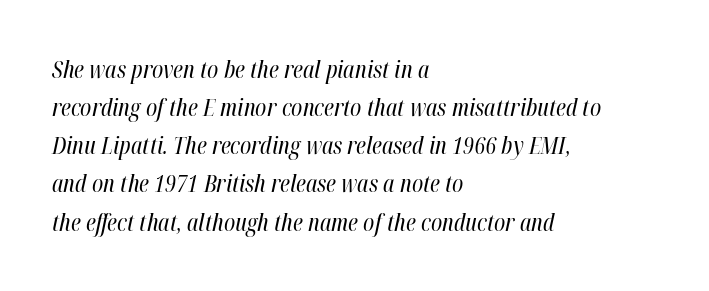
The image shows 24 px text type, italic (leaning right); set left-aligned, normal line spacing (1.59x), normal letter spacing, not underlined.
